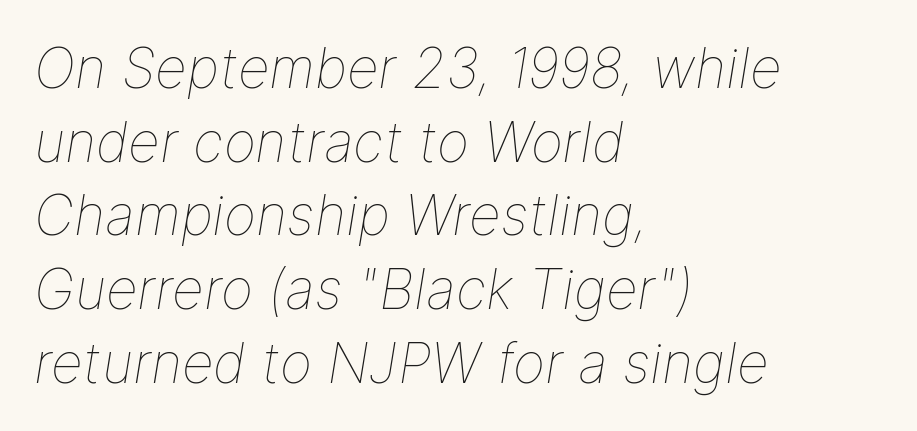
The image shows 55 px thin type, italic (leaning right); set left-aligned, normal line spacing (1.34x), normal letter spacing, not underlined; low stroke contrast and a medium x-height.
